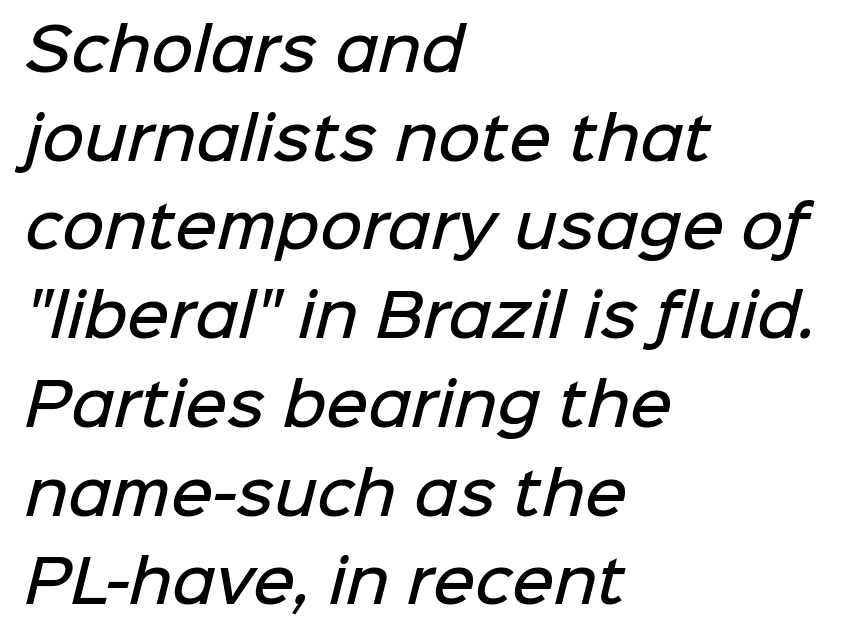
Line beginnings align vertically; line endings do not. Serif or sans? Sans — the stroke terminals are bare. These lines keep a tight, regular rhythm from letter to letter. These lines sit exactly where default settings would place them. These lines carry some extra weight — a demibold, not a full bold.
